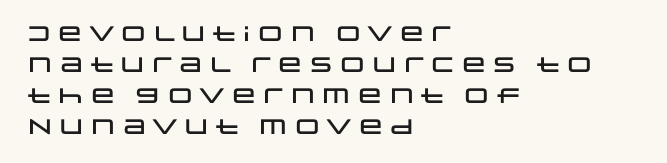
{"italic": "no", "underline": "no", "align": "left", "line_spacing": "normal", "line_spacing_ratio": 1.47, "letter_spacing": "normal", "letter_spacing_em": 0.0, "glyph_px": 21}
